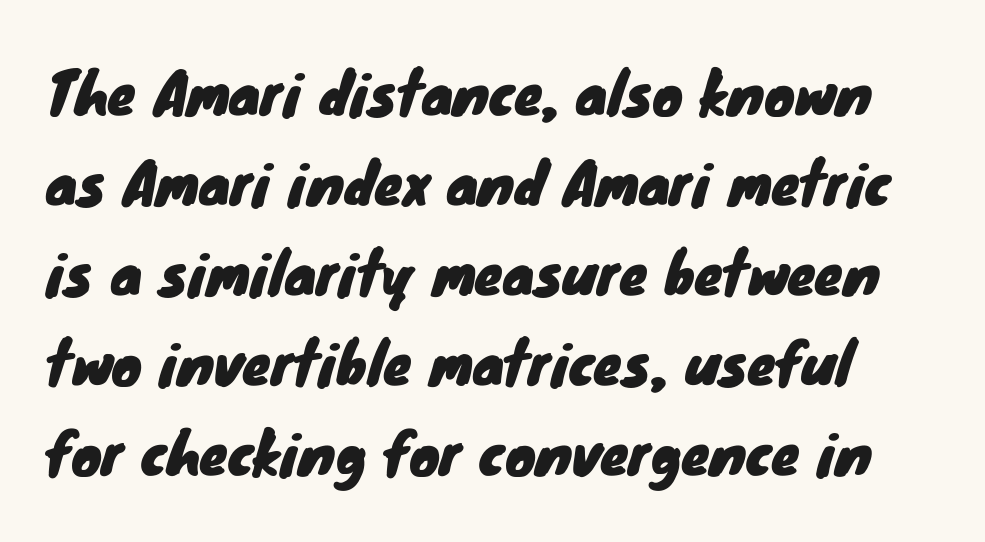
The image shows 57 px sans-serif type; set normal line spacing (1.58x), normal letter spacing, not underlined; low stroke contrast and a small x-height.
